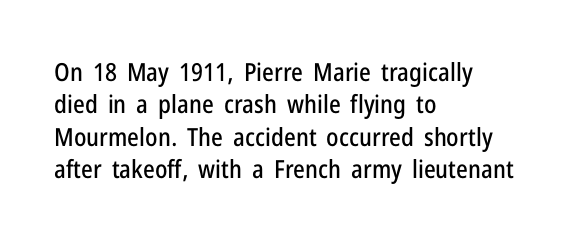
Is there much room between lines? A standard amount, neither cramped nor airy. The passage shown is not underscored anywhere. Visually the block forms a straight wall on the left and a jagged coastline on the right. The lettering holds an erect, upright posture throughout. This rendering leaves character spacing at its baseline value.
